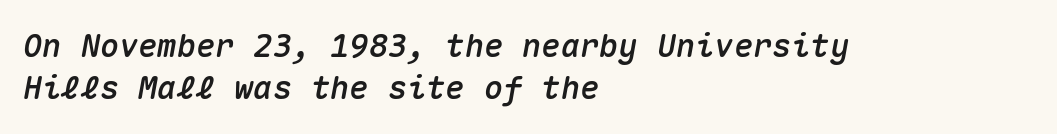
The image shows 32 px text type, italic (leaning right), monospaced; set left-aligned, normal line spacing (1.32x), normal letter spacing, not underlined; medium stroke contrast and a medium x-height.
